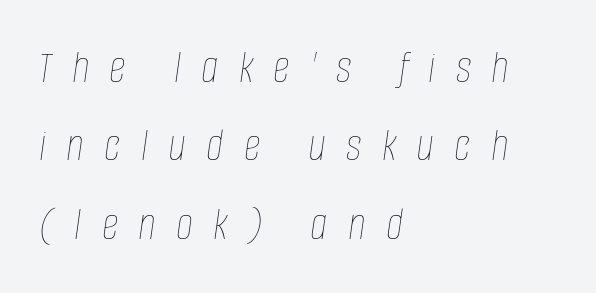
Compared with a typical body face, this is equally light or lighter still. Regarding leading, the lines here are spaced in the standard way. This sample uses expanded letter spacing, leaving extra air between glyphs. The rendering uses natural spacing where letterforms have individual widths. Each row of text sits above clean, open space.
